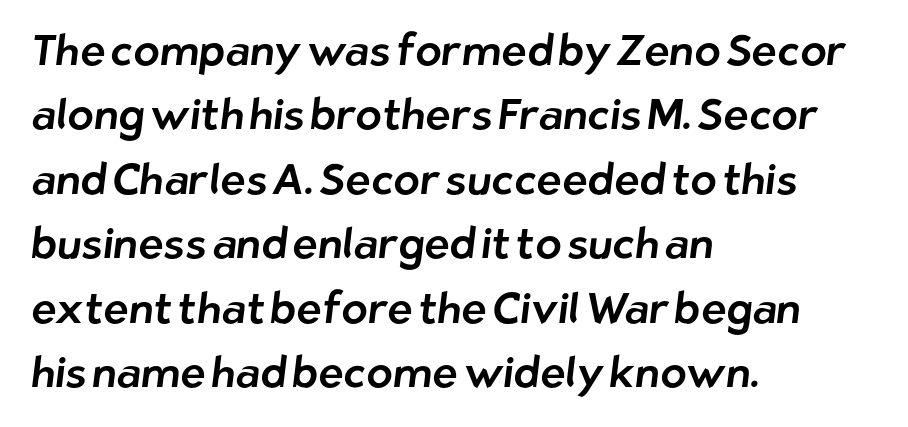
The type family on display is of the sans-serif kind. Glyph-to-glyph distance matches everyday printed text. These lines are rendered in a variable-pitch font. Glance below the letters and you will spot only blank space. Short and long lines alike share a common starting point at left.
